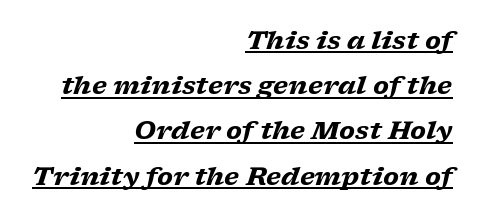
Q: Is the text bold? A: Yes.
Q: Is the text italic (slanted)? A: Yes, it leans right by about 17 degrees.
Q: Is the text underlined? A: Yes.
Q: How is the paragraph aligned? A: Right-aligned.
Q: Is the spacing between letters normal or unusually wide? A: Normal.
